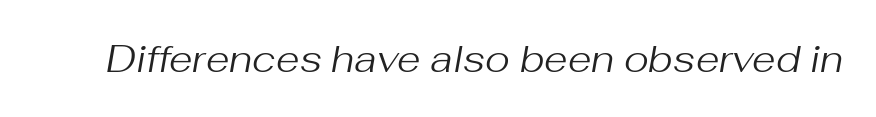
{"italic": "yes", "lean": "right", "slant_degrees": 10, "bold": "no", "weight": "regular", "width": "normal", "stroke_contrast": "medium", "x_height": "medium", "monospaced": "no", "underline": "no", "letter_spacing": "normal", "letter_spacing_em": 0.0, "glyph_px": 38}
